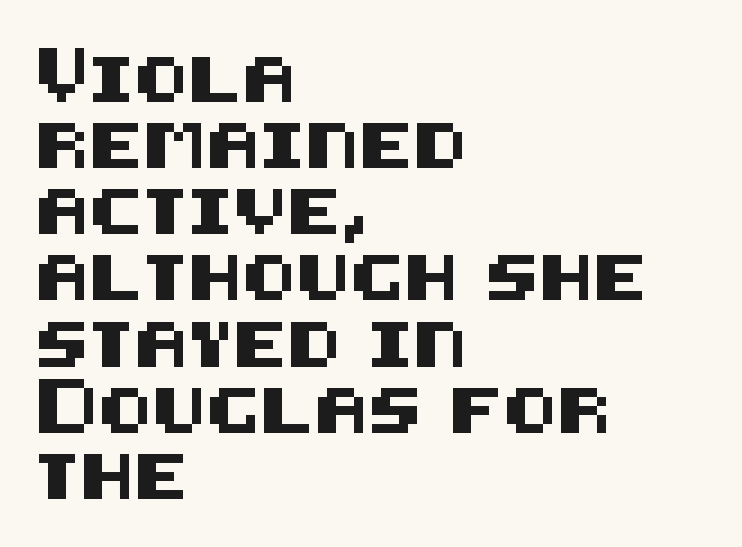
These lines sit exactly where default settings would place them. Each word holds together tightly as a unit, with standard inter-letter gaps. The designer went with a sans here, leaving each stem footless. When letters stand straight like this, we call the style roman or upright. This sample is left-justified, so line endings fall wherever the words run out.
